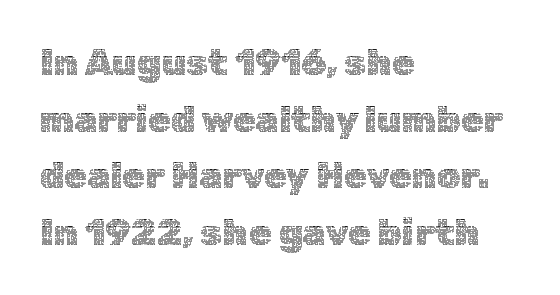
The image shows 37 px thin type, upright; set left-aligned, normal line spacing (1.53x), normal letter spacing, not underlined; a medium x-height.
